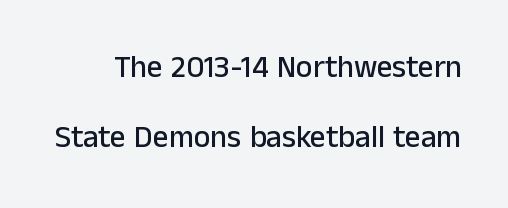
The image shows 31 px sans-serif type, upright; set loose line spacing (2.27x), normal letter spacing, not underlined; low stroke contrast and a medium x-height.
